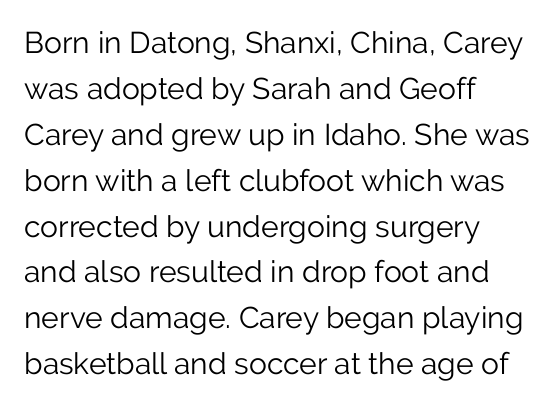
Q: Is the text bold? A: No.
Q: Is the text italic (slanted)? A: No, it is upright.
Q: Is the typeface a serif or a sans-serif typeface? A: Sans-serif.
Q: Is the text underlined? A: No.
Q: How is the paragraph aligned? A: Left-aligned.
Q: Is the spacing between letters normal or unusually wide? A: Normal.
Q: Is the spacing between lines tight, normal or loose? A: Normal.
Q: Width (condensed, normal, or wide)? A: Normal.
Q: Stroke contrast? A: Low.
Q: x-height? A: Medium.
Q: Monospaced? A: No.
